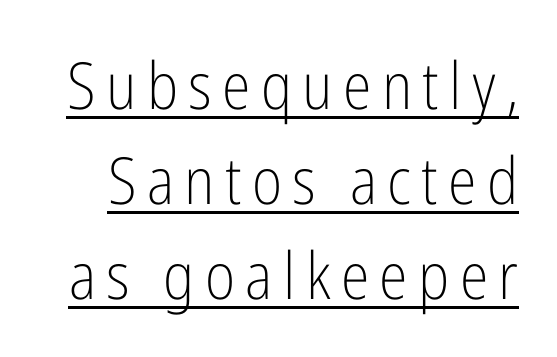
Q: Is the text bold? A: No.
Q: Is the text italic (slanted)? A: No, it is upright.
Q: Is the typeface a serif or a sans-serif typeface? A: Sans-serif.
Q: Is the text underlined? A: Yes.
Q: Is the spacing between lines tight, normal or loose? A: Normal.
Q: Width (condensed, normal, or wide)? A: Condensed.
Q: Stroke contrast? A: Low.
Q: x-height? A: Medium.
Q: Monospaced? A: No.
